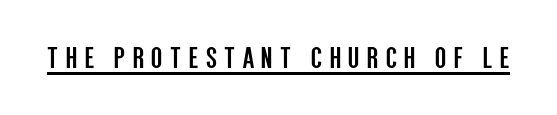
Each letter keeps its own natural width here, so spacing adapts to shape. Caption: lettering with a line underneath. The letters stand upright; this is a roman face. The font family rendered here belongs to the sans-serif group. Letter spacing: wide.
